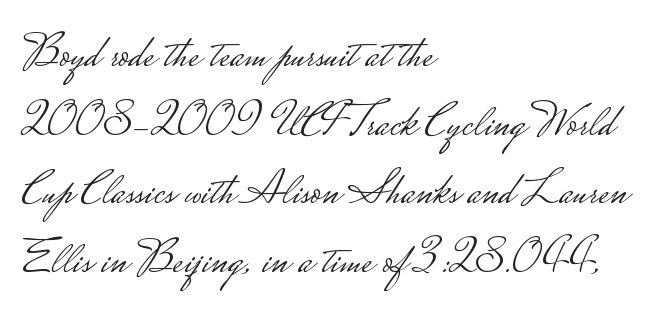
Q: Is the text bold? A: No.
Q: Is the text italic (slanted)? A: Yes.
Q: Is the typeface a serif or a sans-serif typeface? A: Sans-serif.
Q: Is the text underlined? A: No.
Q: How is the paragraph aligned? A: Left-aligned.
Q: Is the spacing between letters normal or unusually wide? A: Normal.
Q: Is the spacing between lines tight, normal or loose? A: Normal.
Q: Width (condensed, normal, or wide)? A: Wide.
Q: Stroke contrast? A: Low.
Q: Monospaced? A: No.
